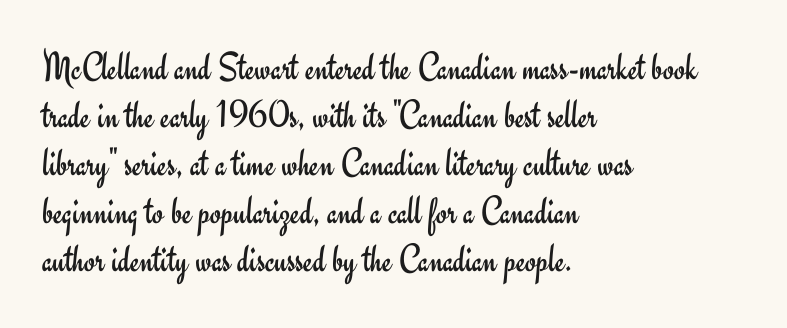
No chunkiness to these letters — they're not bold. Words appear dense and cohesive because spacing is normal. Is this a fixed-width face? No — the glyphs have proportional, varying widths.
